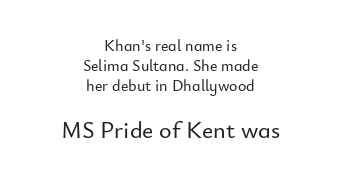
{"italic": "no", "underline": "no", "align": "center", "line_spacing": "normal", "line_spacing_ratio": 1.26, "letter_spacing": "normal", "letter_spacing_em": 0.0, "larger_block": "second", "size_ratio": 1.5, "glyph_px": 24}
